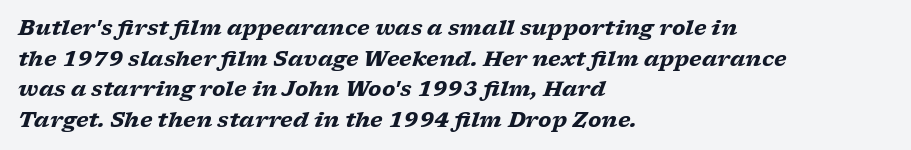
The gap between lines stays unmarked. The block of text has a typical density, with ordinary space between rows. The letters are bold, with thick, heavy strokes. The typography opts for an oblique posture over an upright one. The lines in this sample share a left origin and differ only in where they stop.
